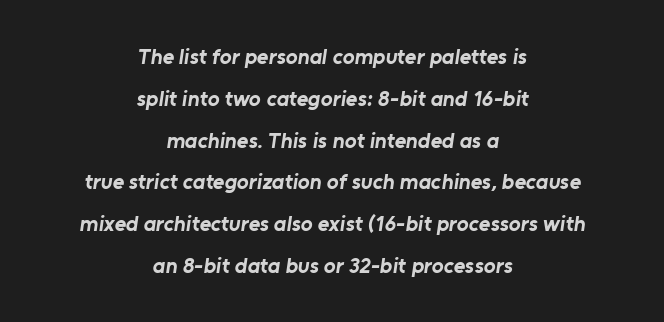
The image shows 22 px bold type; set centered, loose line spacing (1.9x), normal letter spacing, not underlined.
